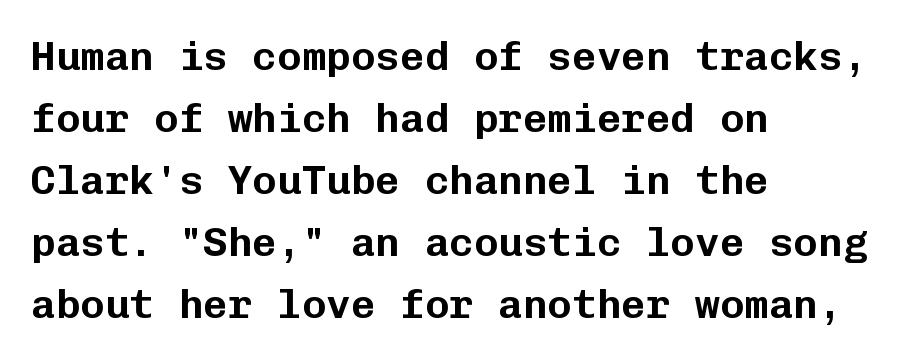
{"serif": "no", "italic": "no", "width": "normal", "stroke_contrast": "low", "x_height": "medium", "monospaced": "yes", "underline": "no", "align": "left", "line_spacing": "normal", "line_spacing_ratio": 1.51, "letter_spacing": "normal", "letter_spacing_em": 0.0, "glyph_px": 41}
